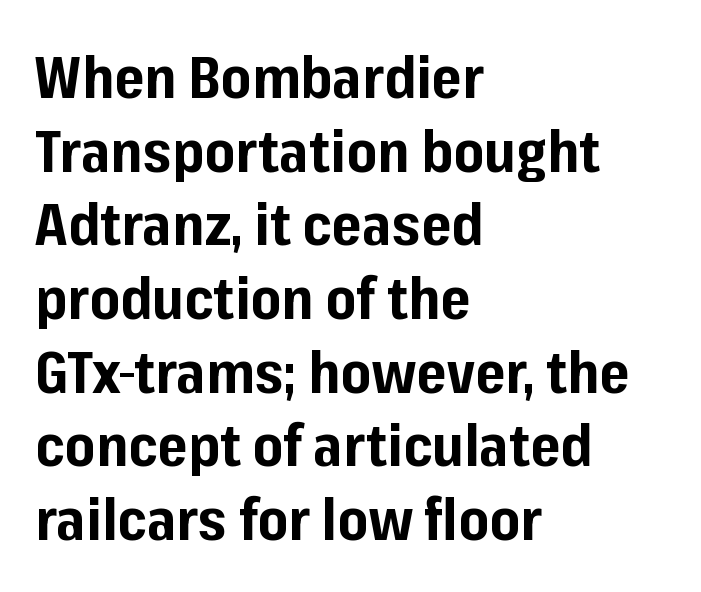
Q: Is the text bold? A: Yes.
Q: Is the text italic (slanted)? A: No, it is upright.
Q: Is the typeface a serif or a sans-serif typeface? A: Sans-serif.
Q: Is the text underlined? A: No.
Q: How is the paragraph aligned? A: Left-aligned.
Q: Is the spacing between letters normal or unusually wide? A: Normal.
Q: Is the spacing between lines tight, normal or loose? A: Normal.
Q: Width (condensed, normal, or wide)? A: Normal.
Q: Stroke contrast? A: Low.
Q: x-height? A: Medium.
Q: Monospaced? A: No.
